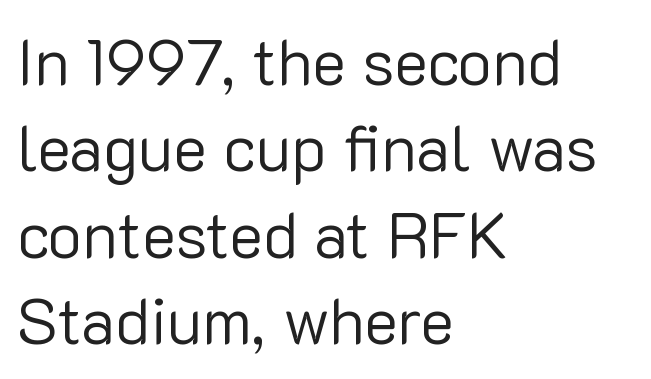
This is not heavy type; no bold has been used. Interline gaps are of average width in this sample. Note the varied advance widths — an 'i' is clearly narrower than an 'm'. The specimen reads as upright at a glance. Compared with typical body copy, the letter spacing here is the same.
